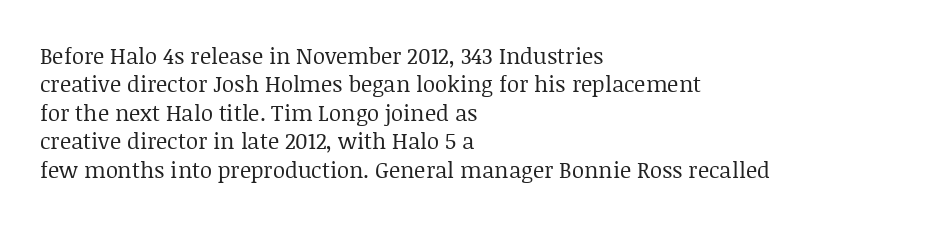
The image shows 22 px text type, upright; set left-aligned, normal line spacing (1.29x), normal letter spacing, not underlined.
